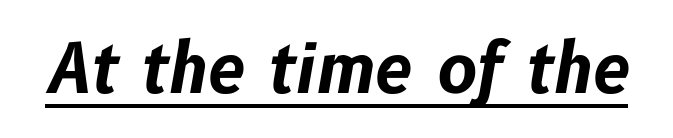
Q: Is the text bold? A: Yes.
Q: Is the text italic (slanted)? A: Yes, it leans right by about 10 degrees.
Q: Is the text underlined? A: Yes.
Q: Is the spacing between letters normal or unusually wide? A: Normal.
Q: Width (condensed, normal, or wide)? A: Normal.
Q: Stroke contrast? A: Low.
Q: x-height? A: Medium.
Q: Monospaced? A: No.
